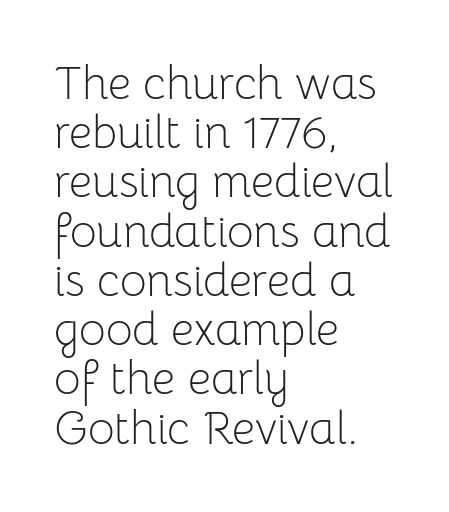
You could barely slide anything between these rows. Serif or sans? Sans — the stroke terminals are bare. Nope, not italic — everything's standing straight. The passage is arranged the way most books set body copy — flush left. Weight class: somewhere from thin through regular.
